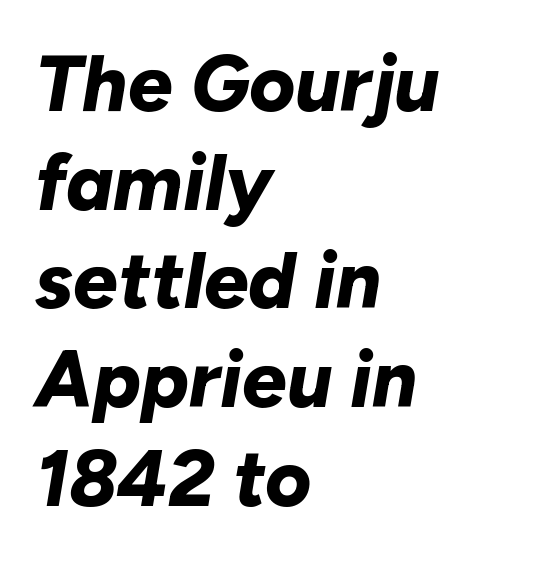
Q: Is the text bold? A: Yes.
Q: Is the text italic (slanted)? A: Yes, it leans right by about 10 degrees.
Q: Is the text underlined? A: No.
Q: How is the paragraph aligned? A: Left-aligned.
Q: Is the spacing between letters normal or unusually wide? A: Normal.
Q: Is the spacing between lines tight, normal or loose? A: Normal.
Q: Width (condensed, normal, or wide)? A: Normal.
Q: Stroke contrast? A: Low.
Q: x-height? A: Medium.
Q: Monospaced? A: No.
